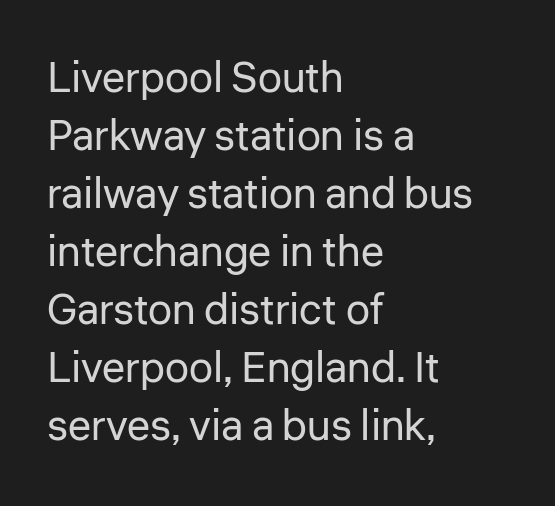
{"serif": "no", "italic": "no", "bold": "no", "weight": "regular", "width": "normal", "stroke_contrast": "low", "x_height": "medium", "monospaced": "no", "underline": "no", "align": "left", "line_spacing": "normal", "line_spacing_ratio": 1.35, "letter_spacing": "normal", "letter_spacing_em": 0.0, "glyph_px": 43}
